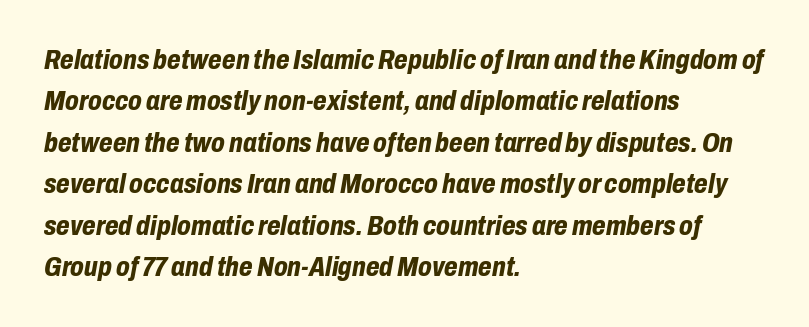
Q: Is the text bold? A: Yes.
Q: Is the text italic (slanted)? A: Yes, it leans right by about 10 degrees.
Q: Is the text underlined? A: No.
Q: How is the paragraph aligned? A: Left-aligned.
Q: Is the spacing between letters normal or unusually wide? A: Normal.
Q: Is the spacing between lines tight, normal or loose? A: Normal.
Q: Width (condensed, normal, or wide)? A: Condensed.
Q: Stroke contrast? A: Low.
Q: x-height? A: Medium.
Q: Monospaced? A: No.
